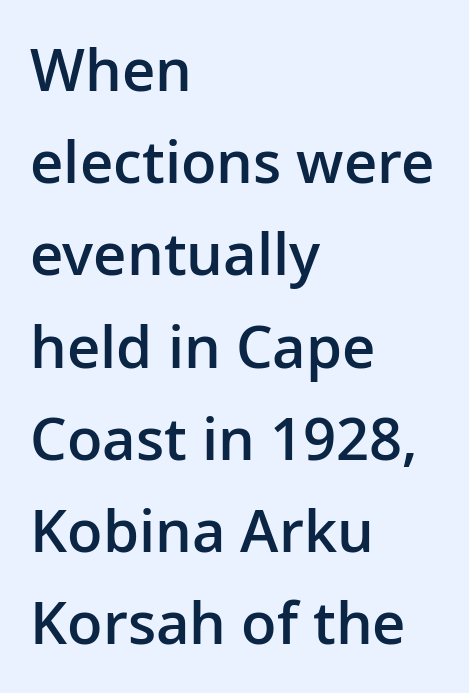
Q: Is the text bold? A: Semi-bold.
Q: Is the text italic (slanted)? A: No, it is upright.
Q: Is the typeface a serif or a sans-serif typeface? A: Sans-serif.
Q: Is the text underlined? A: No.
Q: How is the paragraph aligned? A: Left-aligned.
Q: Is the spacing between letters normal or unusually wide? A: Normal.
Q: Is the spacing between lines tight, normal or loose? A: Normal.
Q: Width (condensed, normal, or wide)? A: Normal.
Q: Stroke contrast? A: Low.
Q: x-height? A: Medium.
Q: Monospaced? A: No.
